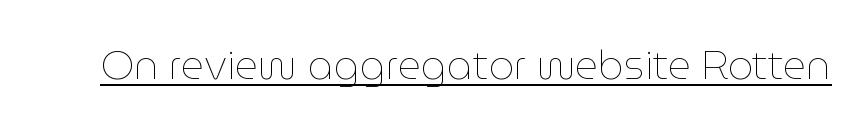
Q: Is the text bold? A: No.
Q: Is the text italic (slanted)? A: No, it is upright.
Q: Is the text underlined? A: Yes.
Q: Is the spacing between letters normal or unusually wide? A: Normal.
Q: Width (condensed, normal, or wide)? A: Normal.
Q: Stroke contrast? A: Low.
Q: x-height? A: Medium.
Q: Monospaced? A: No.
